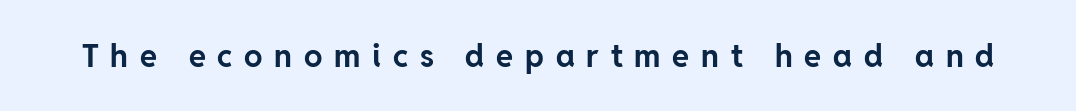
The image shows 31 px bold sans-serif type, upright; set unusually wide letter spacing (+0.38 em), not underlined; low stroke contrast and a medium x-height.
